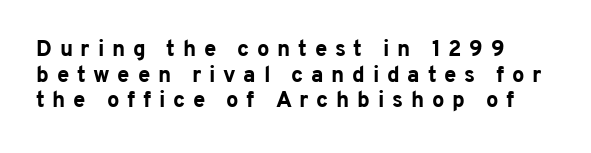
Posture: upright roman. The letters are bold, with thick, heavy strokes. Only glyphs here, with clear space below each row. Tracking here is generous; glyphs stand well apart from one another.
